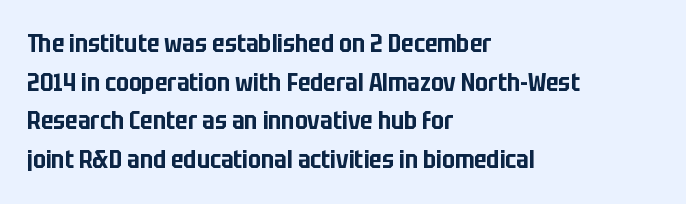
Inter-character spacing is left at the font's built-in metrics. Quick note: underline off. Horizontal alignment here is leftward, the default for most running prose. Posture: vertical. Line spacing here is normal.
